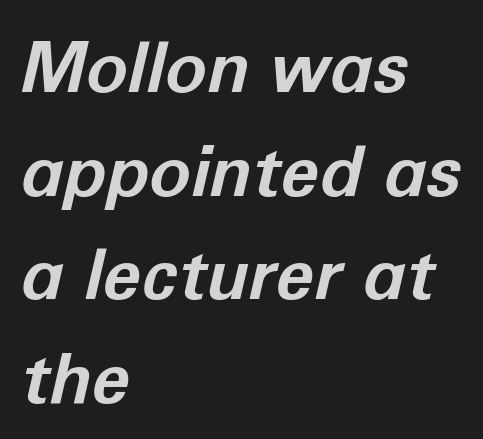
Q: Is the text bold? A: Yes.
Q: Is the text italic (slanted)? A: Yes, it leans right by about 12 degrees.
Q: Is the text underlined? A: No.
Q: How is the paragraph aligned? A: Left-aligned.
Q: Is the spacing between letters normal or unusually wide? A: Normal.
Q: Is the spacing between lines tight, normal or loose? A: Normal.
Q: Width (condensed, normal, or wide)? A: Normal.
Q: Stroke contrast? A: Low.
Q: x-height? A: Medium.
Q: Monospaced? A: No.
